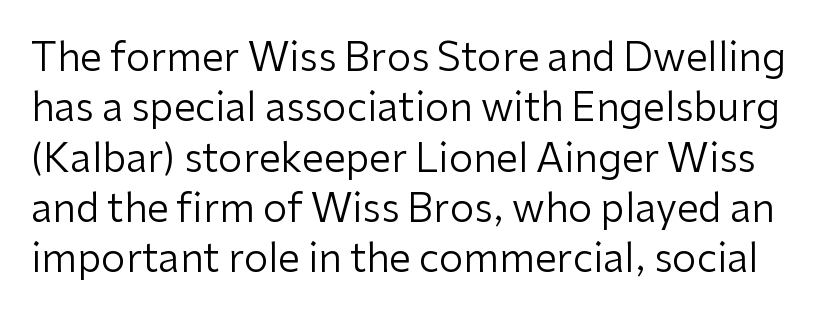
A typesetter would label this face a sans. The font is comparable to plain body text, perhaps lighter. Normally led — the rows are evenly, conventionally spaced. The passage shown has conventional tracking throughout.
